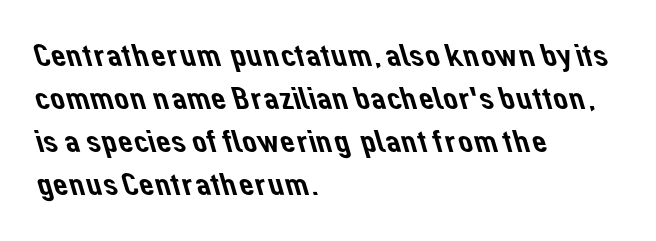
The image shows 33 px sans-serif type; set left-aligned, normal line spacing (1.3x), normal letter spacing, not underlined; low stroke contrast and a medium x-height.
